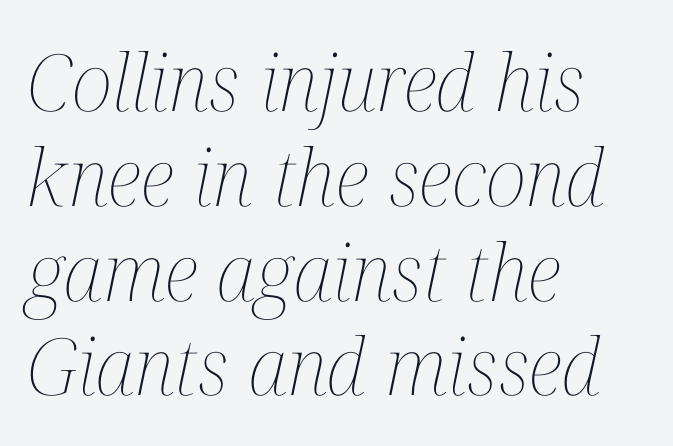
{"italic": "yes", "lean": "right", "slant_degrees": 12, "bold": "no", "weight": "thin", "width": "condensed", "stroke_contrast": "medium", "x_height": "medium", "monospaced": "no", "underline": "no", "align": "left", "line_spacing_ratio": 1.2, "letter_spacing": "normal", "letter_spacing_em": 0.0, "glyph_px": 79}
